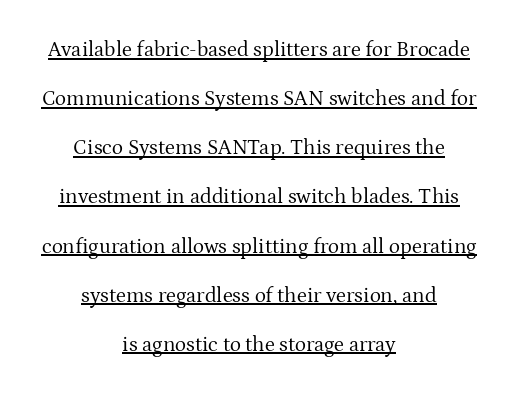
The image shows 21 px text type, upright; set centered, loose line spacing (2.34x), normal letter spacing, underlined.
